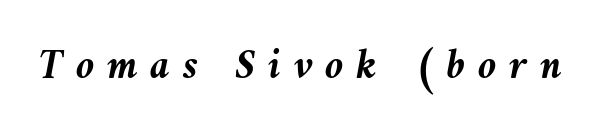
{"italic": "yes", "lean": "left", "slant_degrees": 10, "bold": "yes", "weight": "semibold", "width": "normal", "stroke_contrast": "medium", "x_height": "medium", "monospaced": "no", "underline": "no", "letter_spacing": "wide", "letter_spacing_em": 0.3, "glyph_px": 42}
